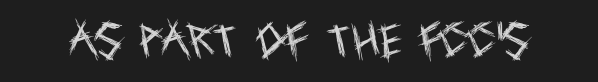
The image shows 38 px regular-weight, condensed sans-serif type, upright; set normal letter spacing, not underlined; a large x-height.
